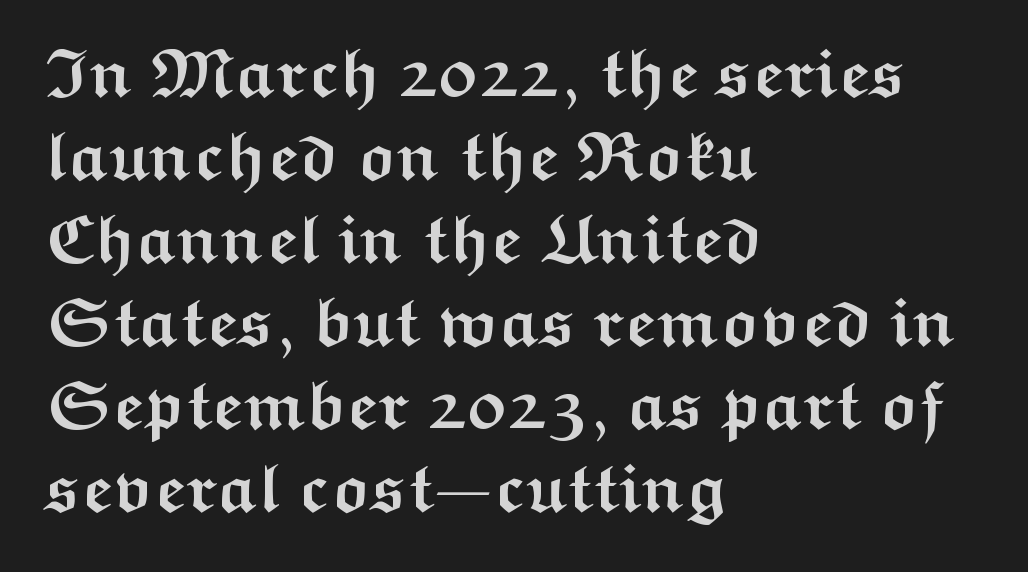
The image shows 68 px semibold, wide sans-serif type, upright; set left-aligned, line spacing 1.22x, normal letter spacing, not underlined; medium stroke contrast and a medium x-height.
